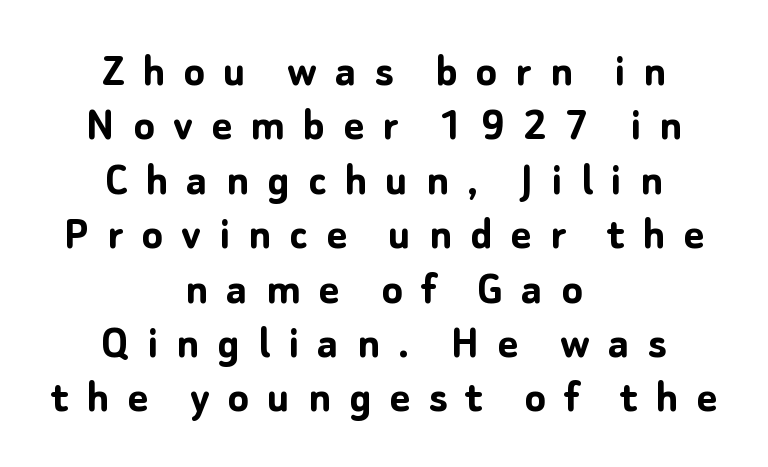
This rendering employs a face without finishing strokes, i.e., a sans-serif. Look at the tracking — it's clearly loosened, letters drifting apart. Varying glyph widths throughout — classic text-font behaviour. Horizontal bands of white between lines are thin slivers. Letters rest on an invisible, unmarked baseline. This rendering uses center alignment, leaving both contours irregular but symmetric.
